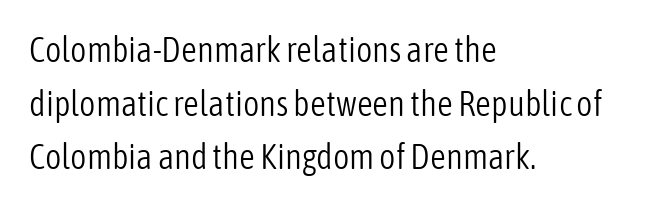
{"serif": "no", "italic": "no", "bold": "no", "weight": "light", "width": "condensed", "stroke_contrast": "low", "x_height": "medium", "monospaced": "no", "underline": "no", "align": "left", "line_spacing": "normal", "line_spacing_ratio": 1.53, "letter_spacing": "normal", "letter_spacing_em": 0.0, "glyph_px": 35}
